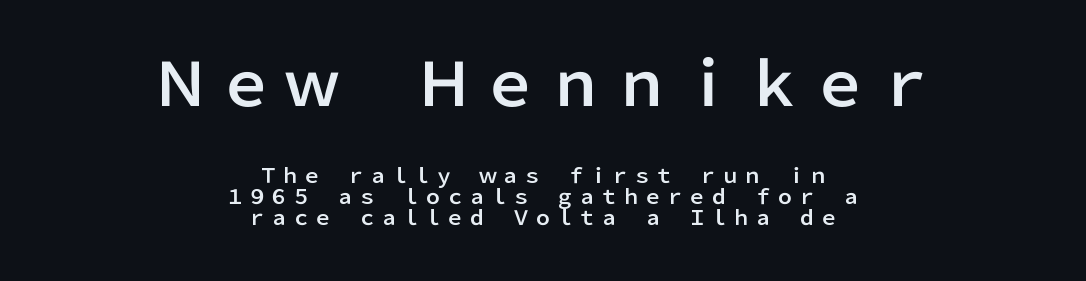
The letters stand upright; this is a roman face. The zone under the glyphs is completely vacant. Notice how the passage keeps no hard edge, just a central spine. Between these two stacked blocks, the higher one wins on size. Letterform terminals end flat and unadorned throughout the passage.
